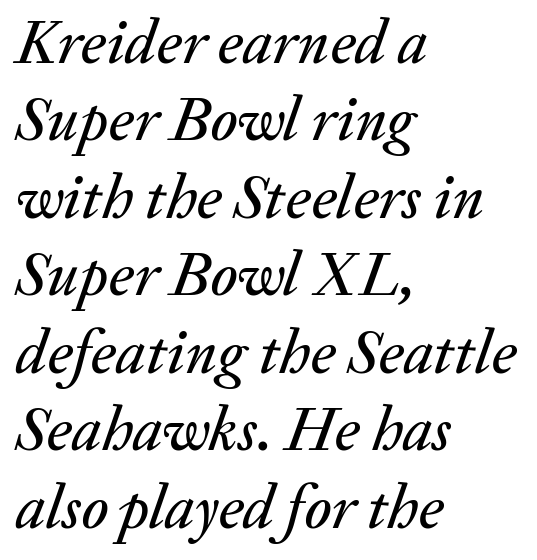
Q: Is the text italic (slanted)? A: Yes, it leans right by about 20 degrees.
Q: Is the text underlined? A: No.
Q: How is the paragraph aligned? A: Left-aligned.
Q: Is the spacing between letters normal or unusually wide? A: Normal.
Q: Is the spacing between lines tight, normal or loose? A: Normal.
Q: Width (condensed, normal, or wide)? A: Normal.
Q: Stroke contrast? A: Medium.
Q: x-height? A: Medium.
Q: Monospaced? A: No.
